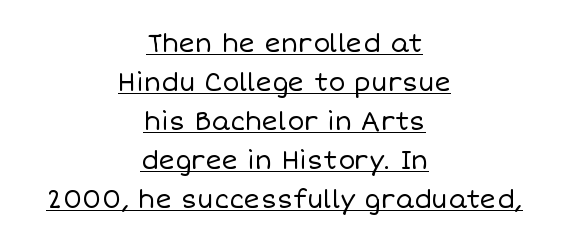
Q: Is the text bold? A: No.
Q: Is the text italic (slanted)? A: No, it is upright.
Q: Is the text underlined? A: Yes.
Q: How is the paragraph aligned? A: Centered.
Q: Is the spacing between letters normal or unusually wide? A: Normal.
Q: Is the spacing between lines tight, normal or loose? A: Normal.
